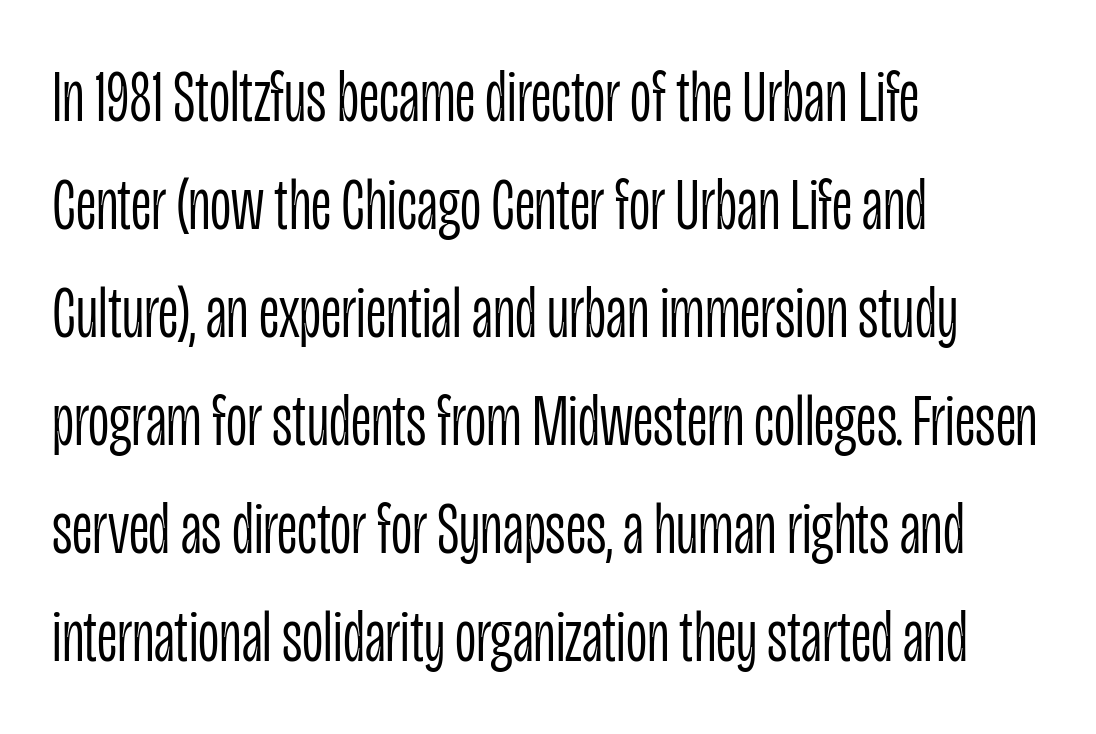
{"serif": "no", "italic": "no", "bold": "no", "weight": "light", "width": "condensed", "stroke_contrast": "low", "x_height": "large", "monospaced": "no", "underline": "no", "align": "left", "line_spacing": "normal", "line_spacing_ratio": 1.46, "letter_spacing": "normal", "letter_spacing_em": 0.0, "glyph_px": 74}
